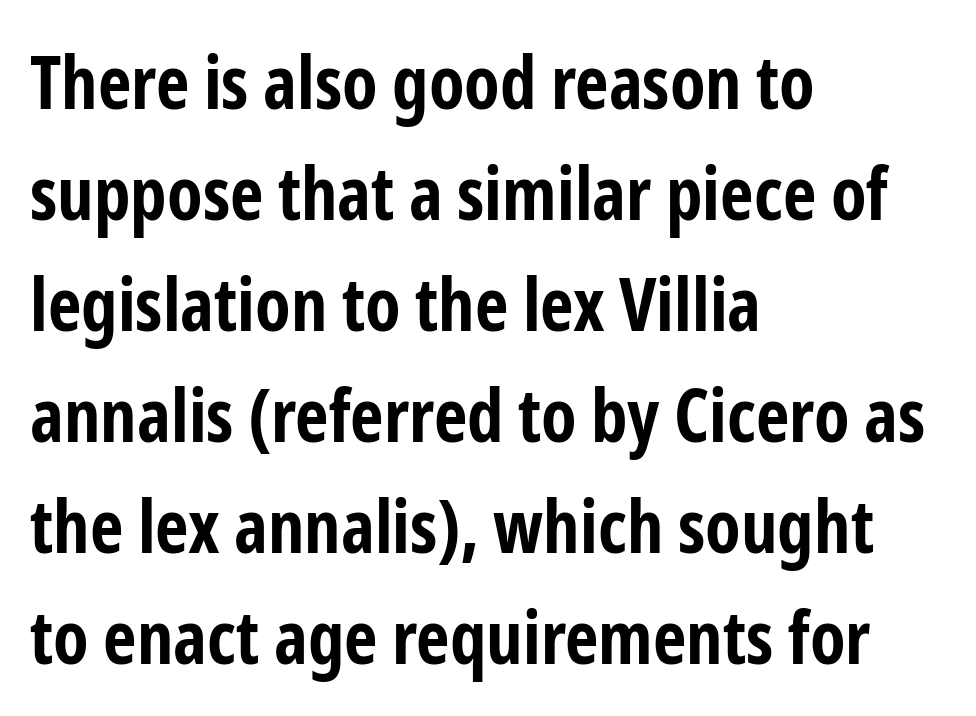
The image shows 73 px bold, condensed sans-serif type, upright; set left-aligned, normal line spacing (1.52x), normal letter spacing, not underlined; low stroke contrast and a medium x-height.
